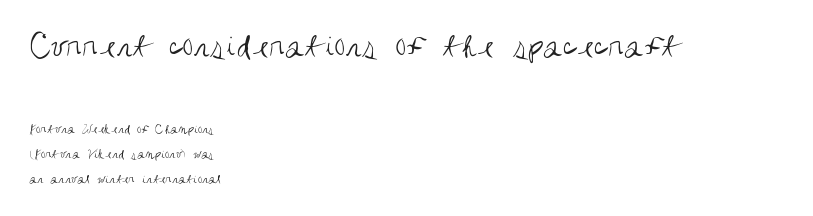
Typographically, this falls in the sans-serif category. Think of a printed novel: that variable character pitch is what you see here. Inter-character spacing is left at the font's built-in metrics. The strokes carry an ordinary text weight at most.
